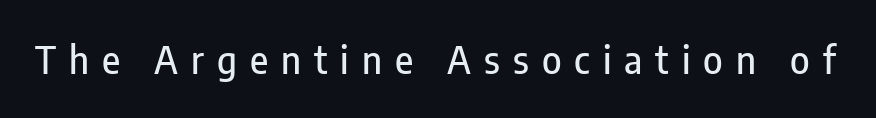
In terms of letterspacing, this is a distinctly airy, spread setting. Is there any slant? The stems are plumb. The string is rendered with underlining switched off. This sample uses a sans-serif face. The rendering uses natural spacing where letterforms have individual widths.
